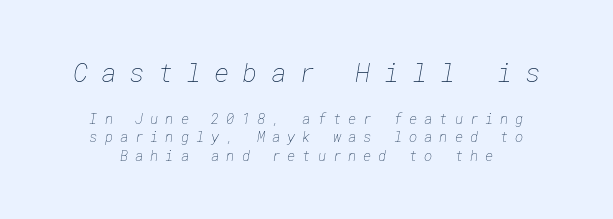
The cut favours lightness, reaching ordinary text weight at its darkest. Plain, unruled lines of type. The gaps between neighbouring characters are conspicuously large. Does the leading feel generous? No, just average.
